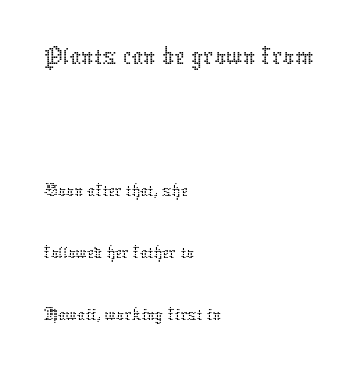
The image shows 58 px thin type, upright; set left-aligned, normal line spacing (1.59x), normal letter spacing, not underlined; the first (top) block is 1.49x larger; low stroke contrast and a medium x-height.
